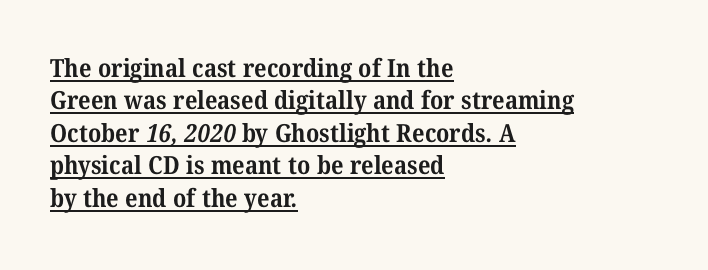
Q: Is the text bold? A: Yes.
Q: Is the text underlined? A: Yes.
Q: How is the paragraph aligned? A: Left-aligned.
Q: Is the spacing between letters normal or unusually wide? A: Normal.
Q: Is the spacing between lines tight, normal or loose? A: Normal.
